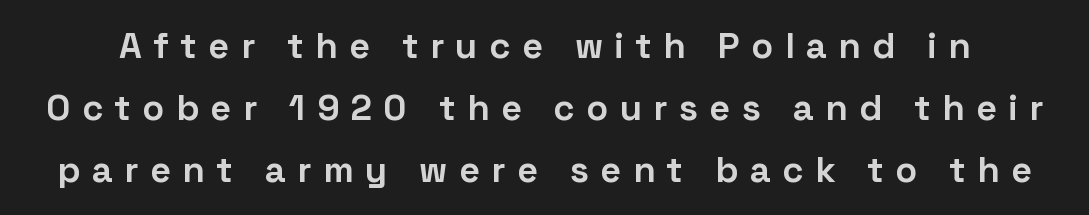
The image shows 36 px bold sans-serif type, upright; set line spacing 1.72x, unusually wide letter spacing (+0.32 em), not underlined; low stroke contrast and a medium x-height.
